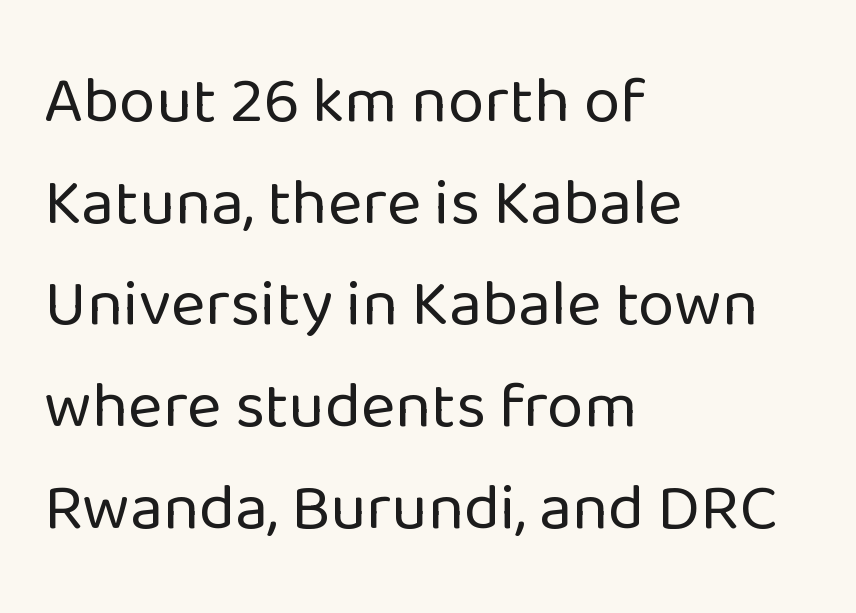
To sum up the face: it is a sans, with no serifs. Reading down the column, the eye jumps a familiar distance to each next line. You could not count columns in this text — the font is proportionally spaced. Summary of weight: not heavy and not bold. Nope, not italic — everything's standing straight.
